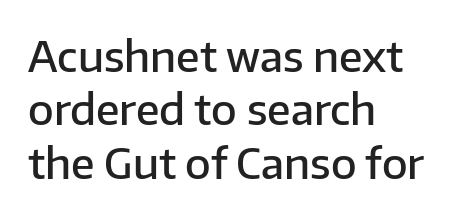
Q: Is the text bold? A: Semi-bold.
Q: Is the text italic (slanted)? A: No, it is upright.
Q: Is the typeface a serif or a sans-serif typeface? A: Sans-serif.
Q: Is the text underlined? A: No.
Q: How is the paragraph aligned? A: Left-aligned.
Q: Is the spacing between letters normal or unusually wide? A: Normal.
Q: Is the spacing between lines tight, normal or loose? A: Normal.
Q: Width (condensed, normal, or wide)? A: Normal.
Q: Stroke contrast? A: Low.
Q: x-height? A: Medium.
Q: Monospaced? A: No.
